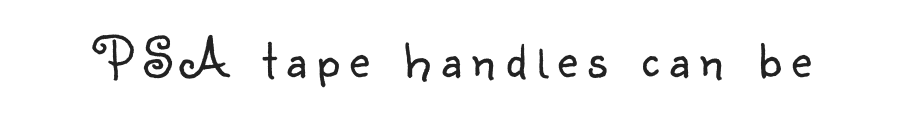
{"serif": "no", "italic": "no", "bold": "no", "weight": "light", "width": "normal", "stroke_contrast": "low", "x_height": "small", "monospaced": "no", "underline": "no", "glyph_px": 56}
